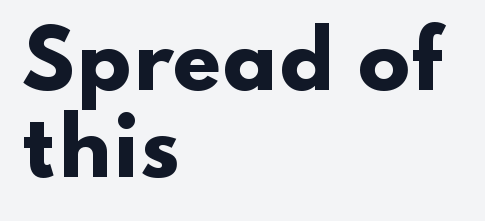
The image shows 78 px heavy, wide sans-serif type, upright; set left-aligned, tight line spacing (1.12x), normal letter spacing, not underlined; low stroke contrast and a small x-height.
